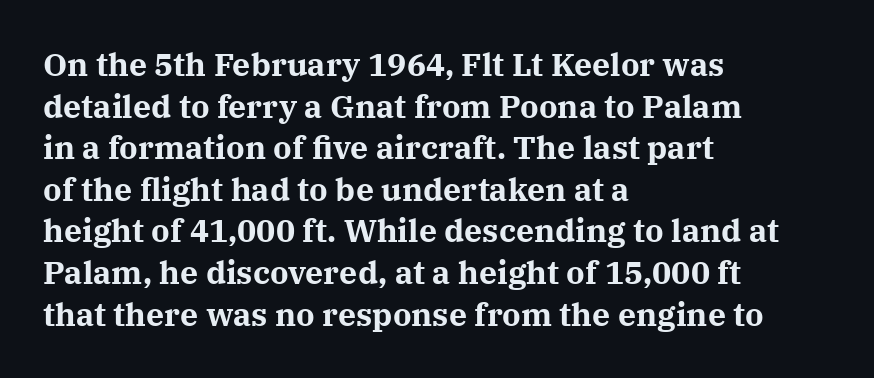
Interline gaps are of average width in this sample. Type style note: has serifs. Ascenders rise straight up at ninety degrees. Is the block centered? No — it sits flush against the left margin. The letterforms sit shoulder to shoulder at normal distance. A bare baseline throughout the passage.
